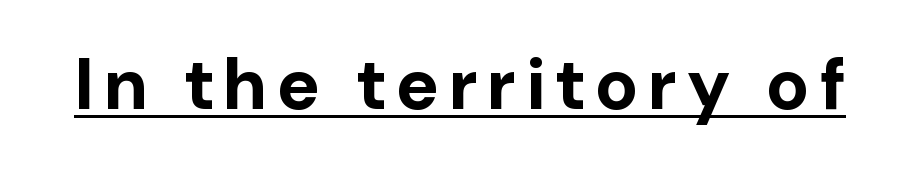
The glyphs in this specimen are sans serif. The face used here is proportionally spaced, like ordinary book or web type. The letters stand upright; this is a roman face. Notice how a bar underscores the lettering throughout. These lines carry a lot of weight — the face is fully bold.
